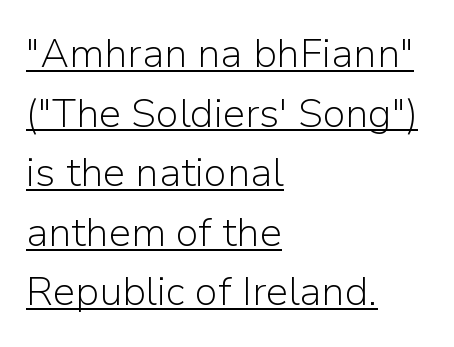
The image shows 40 px light sans-serif type, upright; set left-aligned, normal line spacing (1.49x), normal letter spacing, underlined; low stroke contrast and a medium x-height.
